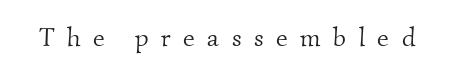
Q: Is the text bold? A: No.
Q: Is the text underlined? A: No.
Q: Is the spacing between letters normal or unusually wide? A: Unusually wide.
